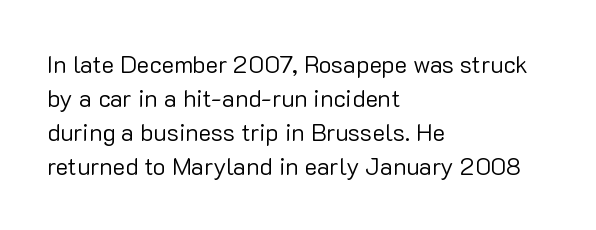
Just letters on the line, the space beneath them empty. The lines sit at an ordinary, default distance from one another. Reading down the block, your eye returns to a fixed left position each line. Think standard paragraph weight, or any step lighter than that.
